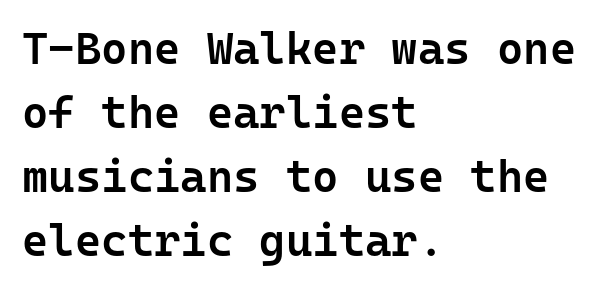
Q: Is the text bold? A: Semi-bold.
Q: Is the text italic (slanted)? A: No, it is upright.
Q: Is the typeface a serif or a sans-serif typeface? A: Sans-serif.
Q: Is the text underlined? A: No.
Q: How is the paragraph aligned? A: Left-aligned.
Q: Is the spacing between letters normal or unusually wide? A: Normal.
Q: Is the spacing between lines tight, normal or loose? A: Normal.
Q: Width (condensed, normal, or wide)? A: Normal.
Q: Stroke contrast? A: Low.
Q: x-height? A: Medium.
Q: Monospaced? A: Yes.
